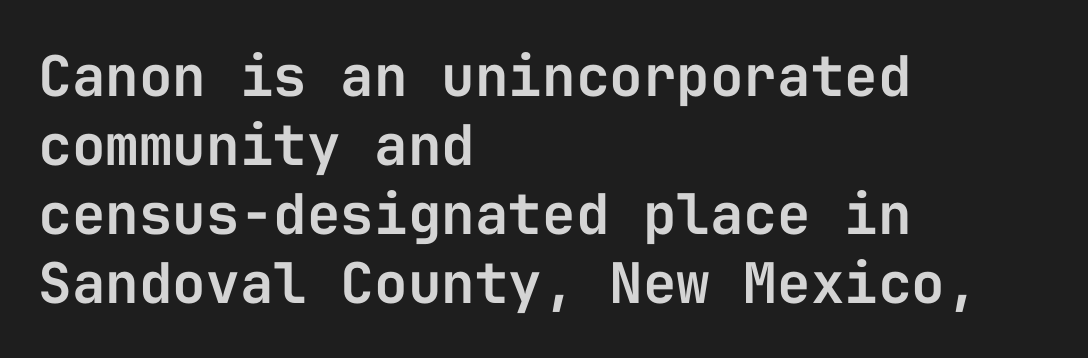
{"serif": "no", "italic": "no", "width": "normal", "stroke_contrast": "low", "x_height": "medium", "monospaced": "yes", "underline": "no", "align": "left", "line_spacing_ratio": 1.23, "letter_spacing": "normal", "letter_spacing_em": 0.0, "glyph_px": 56}
